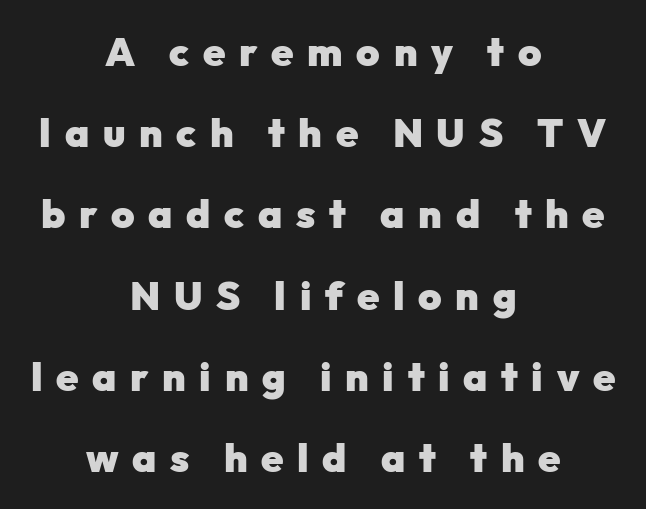
The image shows 40 px heavy sans-serif type, upright; set centered, loose line spacing (2.03x), unusually wide letter spacing (+0.34 em), not underlined; low stroke contrast and a medium x-height.
